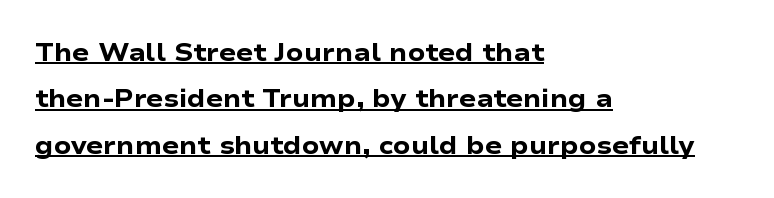
Q: Is the text bold? A: Yes.
Q: Is the text italic (slanted)? A: No, it is upright.
Q: Is the text underlined? A: Yes.
Q: How is the paragraph aligned? A: Left-aligned.
Q: Is the spacing between letters normal or unusually wide? A: Normal.
